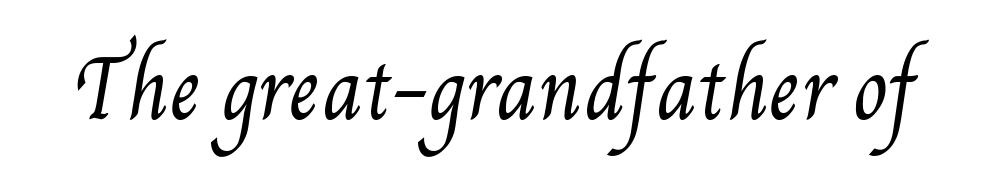
The image shows 79 px regular-weight, condensed type; set normal letter spacing, not underlined; medium stroke contrast and a small x-height.
